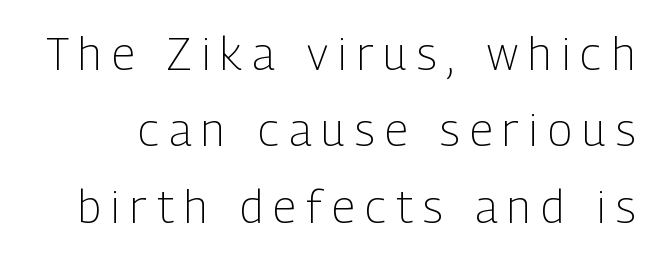
Nope, no serifs anywhere on these letters. Rows of type keep a routine distance in the vertical direction. Is the letter spacing exaggerated? Yes — the characters are pushed far apart. Spacing verdict: proportional, widths tailored to each character. The space directly below the letters is spotless. Weight: in the light-to-regular range.
